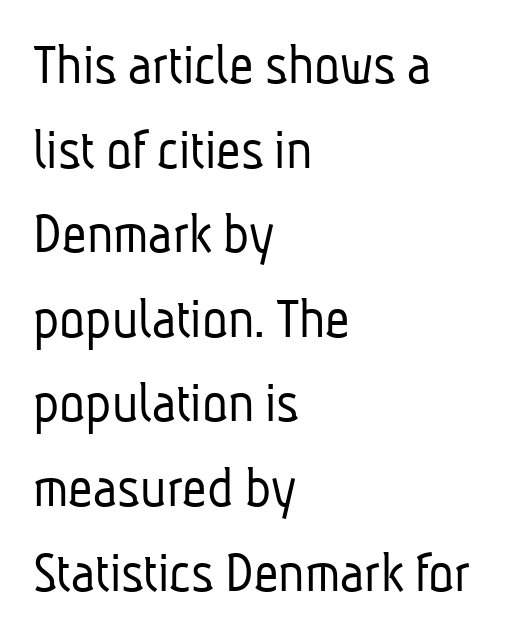
Q: Is the text bold? A: No.
Q: Is the typeface a serif or a sans-serif typeface? A: Sans-serif.
Q: Is the text underlined? A: No.
Q: How is the paragraph aligned? A: Left-aligned.
Q: Is the spacing between letters normal or unusually wide? A: Normal.
Q: Is the spacing between lines tight, normal or loose? A: Normal.
Q: Width (condensed, normal, or wide)? A: Condensed.
Q: Stroke contrast? A: Low.
Q: x-height? A: Medium.
Q: Monospaced? A: No.
